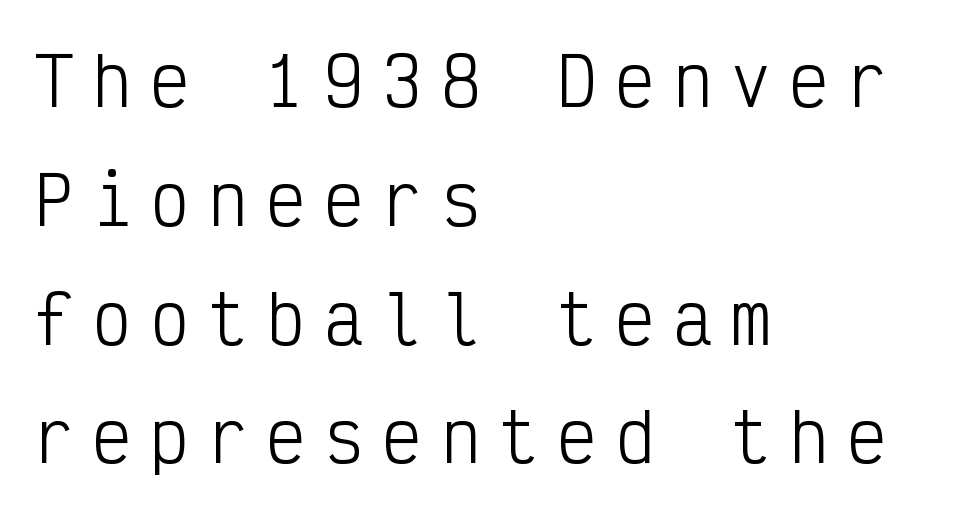
Q: Is the text bold? A: No.
Q: Is the text italic (slanted)? A: No, it is upright.
Q: Is the typeface a serif or a sans-serif typeface? A: Sans-serif.
Q: Is the text underlined? A: No.
Q: How is the paragraph aligned? A: Left-aligned.
Q: Is the spacing between letters normal or unusually wide? A: Unusually wide.
Q: Width (condensed, normal, or wide)? A: Condensed.
Q: Stroke contrast? A: Low.
Q: x-height? A: Medium.
Q: Monospaced? A: Yes.
